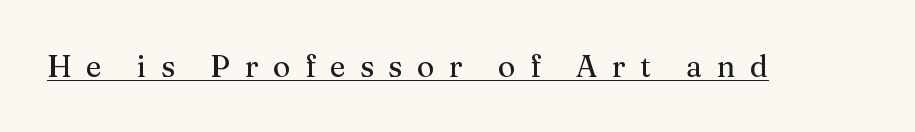
This sample uses an upright cut, with every glyph sitting square on the baseline. Each letter keeps its own natural width here, so spacing adapts to shape. The typesetter has applied underlining to the passage shown. Unlike a clean sans, this face finishes its strokes with serifs. This rendering widens character spacing well past its baseline value.
